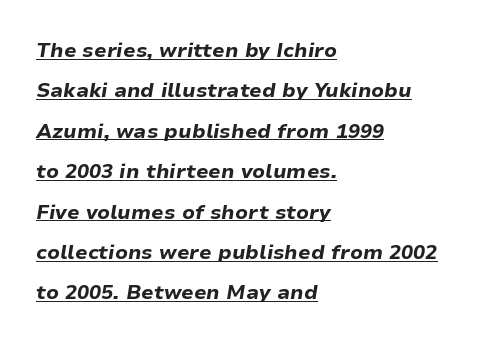
{"italic": "yes", "lean": "right", "slant_degrees": 9, "bold": "yes", "underline": "yes", "align": "left", "line_spacing": "loose", "line_spacing_ratio": 2.02, "letter_spacing": "normal", "letter_spacing_em": 0.0, "glyph_px": 20}
